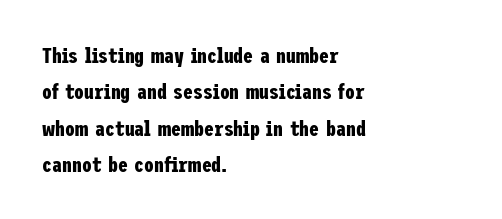
Q: Is the text bold? A: Yes.
Q: Is the text italic (slanted)? A: No, it is upright.
Q: Is the text underlined? A: No.
Q: How is the paragraph aligned? A: Left-aligned.
Q: Is the spacing between letters normal or unusually wide? A: Normal.
Q: Is the spacing between lines tight, normal or loose? A: Normal.
